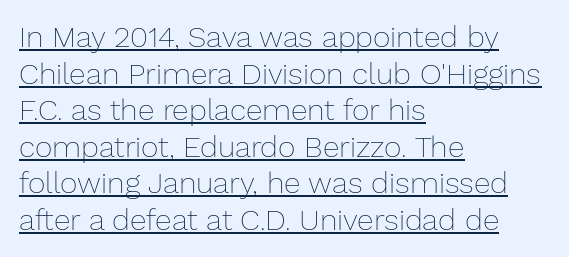
Q: Is the text bold? A: No.
Q: Is the text italic (slanted)? A: No, it is upright.
Q: Is the text underlined? A: Yes.
Q: How is the paragraph aligned? A: Left-aligned.
Q: Is the spacing between letters normal or unusually wide? A: Normal.
Q: Width (condensed, normal, or wide)? A: Normal.
Q: Stroke contrast? A: Low.
Q: x-height? A: Medium.
Q: Monospaced? A: No.
